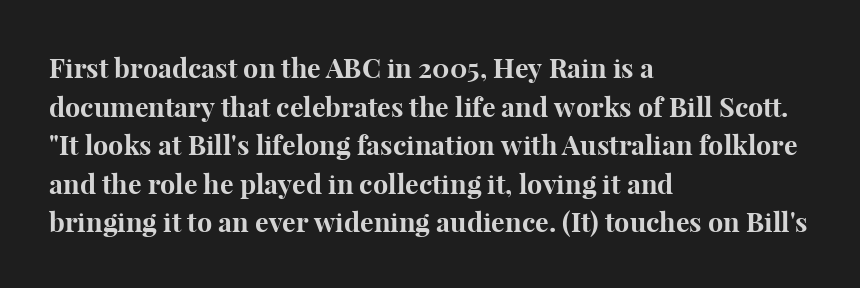
{"italic": "no", "bold": "yes", "underline": "no", "align": "left", "line_spacing": "normal", "line_spacing_ratio": 1.43, "letter_spacing": "normal", "letter_spacing_em": 0.0, "glyph_px": 27}
